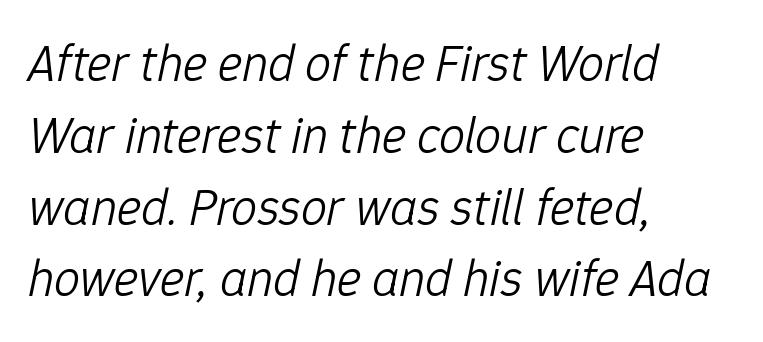
{"italic": "yes", "lean": "right", "slant_degrees": 12, "bold": "no", "weight": "light", "width": "normal", "stroke_contrast": "low", "x_height": "medium", "monospaced": "no", "underline": "no", "align": "left", "line_spacing": "normal", "line_spacing_ratio": 1.38, "letter_spacing": "normal", "letter_spacing_em": 0.0, "glyph_px": 52}
